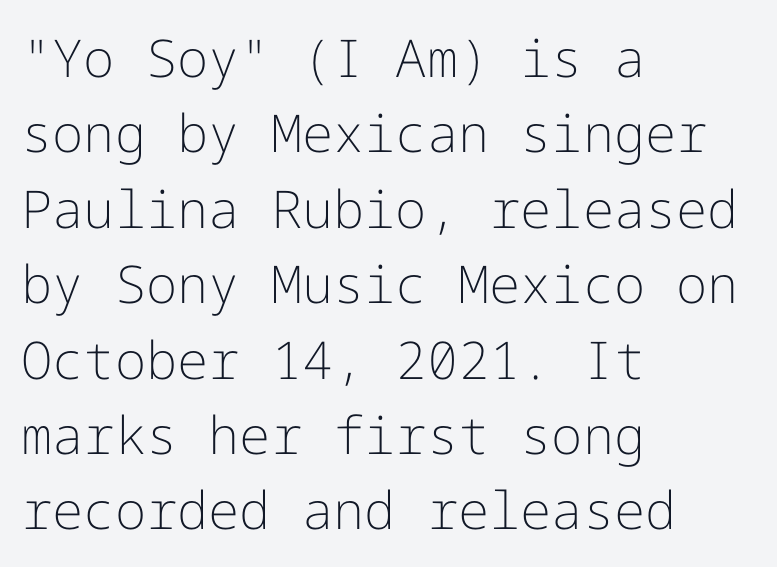
The image shows 52 px light sans-serif type, upright; set left-aligned, normal line spacing (1.45x), normal letter spacing, not underlined; low stroke contrast and a medium x-height.
